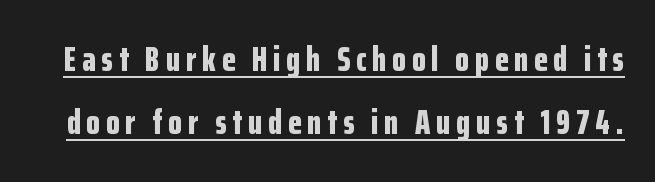
Q: Is the text bold? A: Yes.
Q: Is the text italic (slanted)? A: No, it is upright.
Q: Is the typeface a serif or a sans-serif typeface? A: Sans-serif.
Q: Is the text underlined? A: Yes.
Q: Width (condensed, normal, or wide)? A: Condensed.
Q: Stroke contrast? A: Low.
Q: x-height? A: Medium.
Q: Monospaced? A: No.
